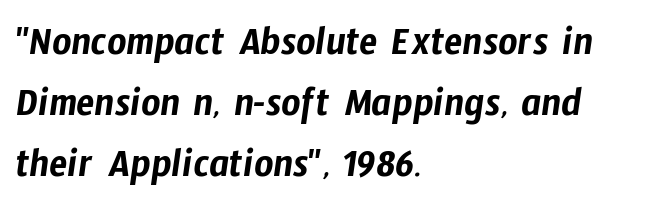
Q: Is the typeface a serif or a sans-serif typeface? A: Sans-serif.
Q: Is the text underlined? A: No.
Q: How is the paragraph aligned? A: Left-aligned.
Q: Is the spacing between letters normal or unusually wide? A: Normal.
Q: Is the spacing between lines tight, normal or loose? A: Normal.
Q: Width (condensed, normal, or wide)? A: Condensed.
Q: Stroke contrast? A: Low.
Q: x-height? A: Medium.
Q: Monospaced? A: No.
